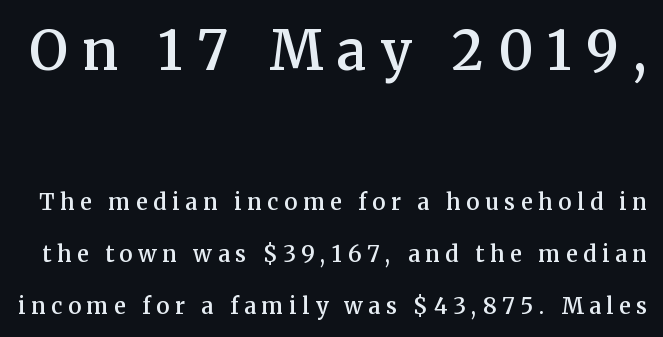
A typesetter would call this proportional, since set widths differ per character. Do the letters lean? They stand straight. The words here are not underlined. What's the leading like? Stretched, with rows far apart. The line texture is sparse and dotted thanks to wide tracking. This is moderately heavy type, rendered in semibold.
